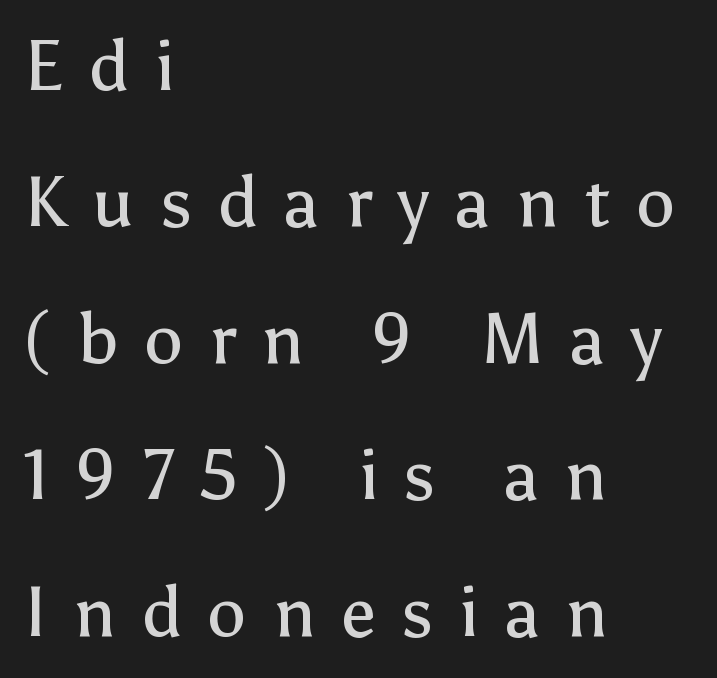
A sans-serif font was chosen for this passage. Looks like regular typesetting: each glyph gets only the width it needs. The letters stand upright; this is a roman face. The font is comparable to plain body text, perhaps lighter. Descenders hang freely into open space. Rows of type keep a wide berth in the vertical direction.
